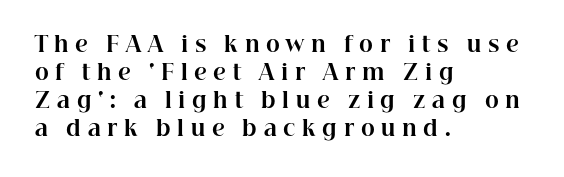
Quick note: not italic, upright. Regular leading. Does the copy run flush right? No — it runs flush left. Weight: bold. Loose tracking; the words dissolve into strings of separated letters.
